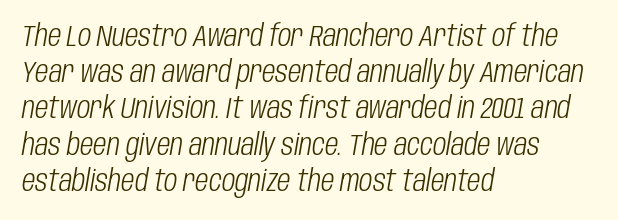
The image shows 29 px light, condensed type, italic (leaning right); set left-aligned, normal line spacing (1.25x), normal letter spacing, not underlined; low stroke contrast and a large x-height.
